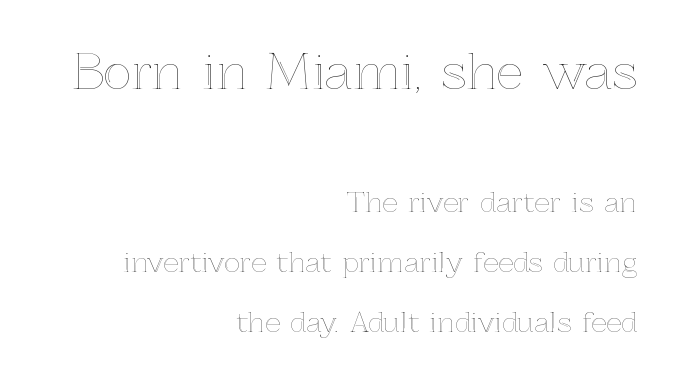
{"italic": "no", "width": "normal", "x_height": "medium", "monospaced": "no", "underline": "no", "align": "right", "line_spacing": "loose", "line_spacing_ratio": 2.21, "letter_spacing": "normal", "letter_spacing_em": 0.0, "larger_block": "first", "size_ratio": 1.78, "glyph_px": 48}
